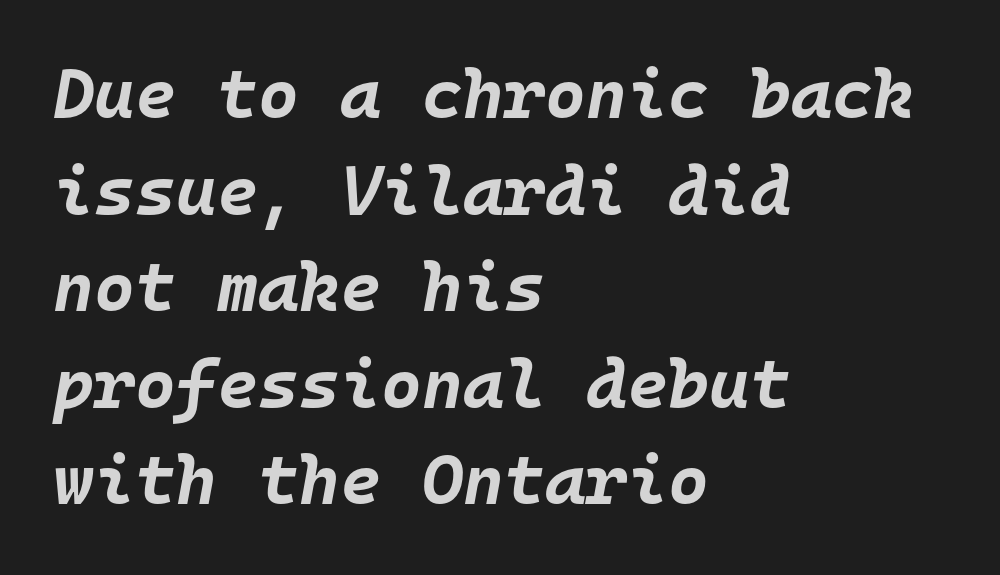
{"italic": "yes", "lean": "right", "slant_degrees": 10, "bold": "yes", "weight": "bold", "width": "normal", "stroke_contrast": "low", "x_height": "large", "monospaced": "yes", "underline": "no", "align": "left", "line_spacing": "normal", "line_spacing_ratio": 1.38, "letter_spacing": "normal", "letter_spacing_em": 0.0, "glyph_px": 70}
